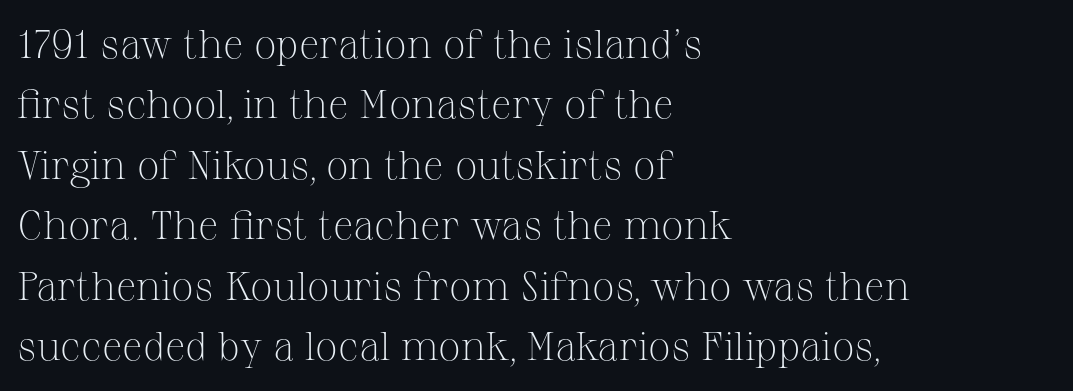
Q: Is the text bold? A: No.
Q: Is the text italic (slanted)? A: No, it is upright.
Q: Is the typeface a serif or a sans-serif typeface? A: Serif.
Q: Is the text underlined? A: No.
Q: How is the paragraph aligned? A: Left-aligned.
Q: Is the spacing between letters normal or unusually wide? A: Normal.
Q: Is the spacing between lines tight, normal or loose? A: Normal.
Q: Width (condensed, normal, or wide)? A: Normal.
Q: Stroke contrast? A: Medium.
Q: x-height? A: Medium.
Q: Monospaced? A: No.
